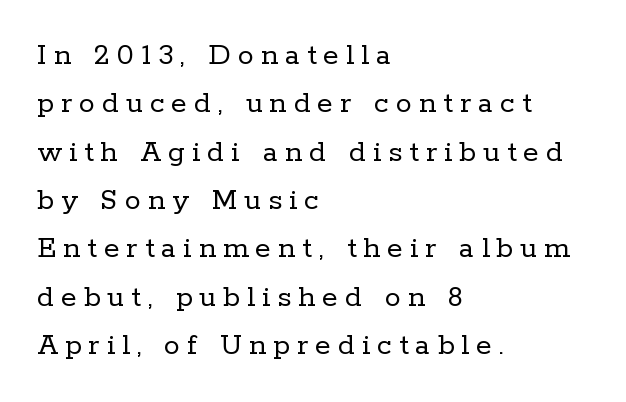
{"serif": "yes", "italic": "no", "bold": "no", "weight": "regular", "width": "normal", "stroke_contrast": "low", "x_height": "medium", "monospaced": "no", "underline": "no", "align": "left", "line_spacing": "normal", "line_spacing_ratio": 1.51, "letter_spacing": "wide", "letter_spacing_em": 0.22, "glyph_px": 32}
